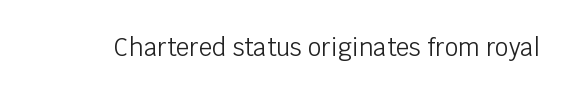
The image shows 24 px text type, upright; set normal letter spacing, not underlined.
